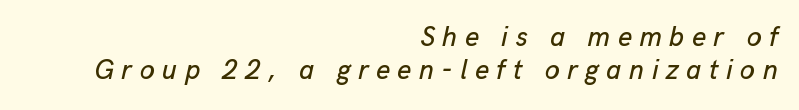
The image shows 27 px text type, italic (leaning right); set right-aligned, line spacing 1.24x, unusually wide letter spacing (+0.28 em), not underlined.
